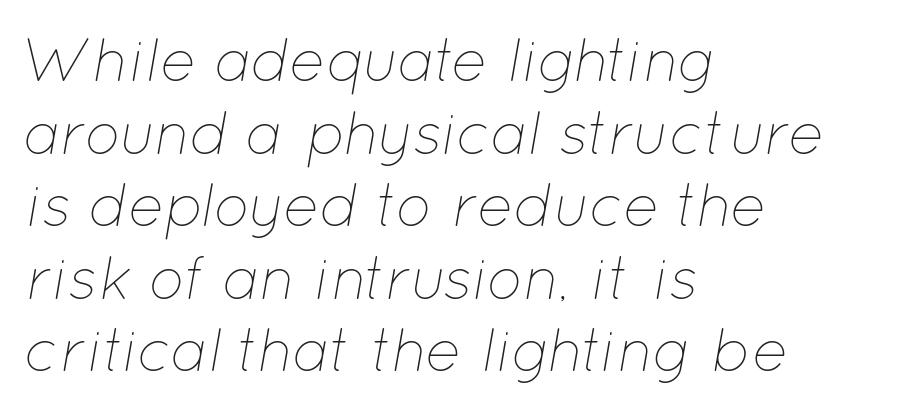
Q: Is the text bold? A: No.
Q: Is the text italic (slanted)? A: Yes, it leans right by about 12 degrees.
Q: Is the text underlined? A: No.
Q: How is the paragraph aligned? A: Left-aligned.
Q: Is the spacing between letters normal or unusually wide? A: Normal.
Q: Width (condensed, normal, or wide)? A: Normal.
Q: Stroke contrast? A: Low.
Q: x-height? A: Medium.
Q: Monospaced? A: No.
